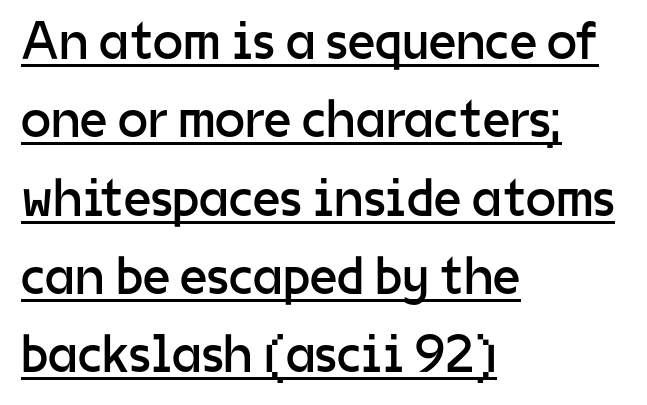
The image shows 54 px regular-weight sans-serif type, upright; set left-aligned, normal line spacing (1.45x), normal letter spacing, underlined; low stroke contrast and a medium x-height.
